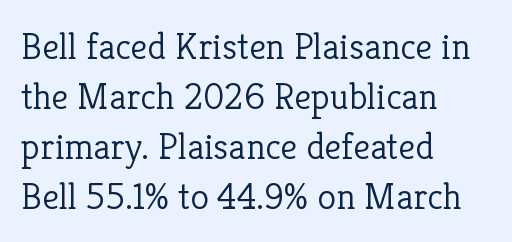
Q: Is the text bold? A: No.
Q: Is the text italic (slanted)? A: No, it is upright.
Q: Is the typeface a serif or a sans-serif typeface? A: Serif.
Q: Is the text underlined? A: No.
Q: How is the paragraph aligned? A: Left-aligned.
Q: Is the spacing between letters normal or unusually wide? A: Normal.
Q: Is the spacing between lines tight, normal or loose? A: Normal.
Q: Width (condensed, normal, or wide)? A: Normal.
Q: Stroke contrast? A: Low.
Q: x-height? A: Medium.
Q: Monospaced? A: No.
